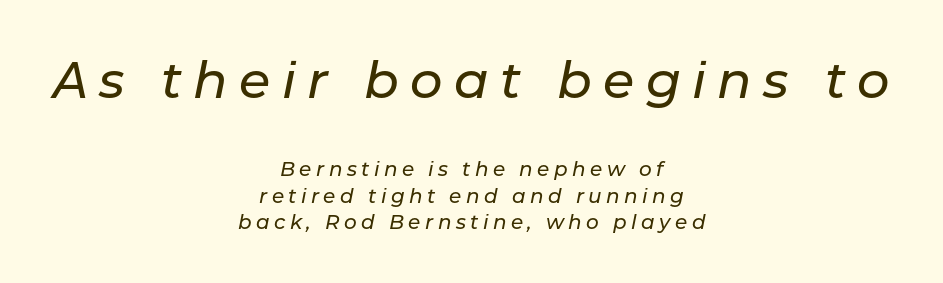
The first block has been scaled up relative to the second. Does the lettering tilt? It does — this is italic. Normally led — the rows are evenly, conventionally spaced. Note the varied advance widths — an 'i' is clearly narrower than an 'm'.
